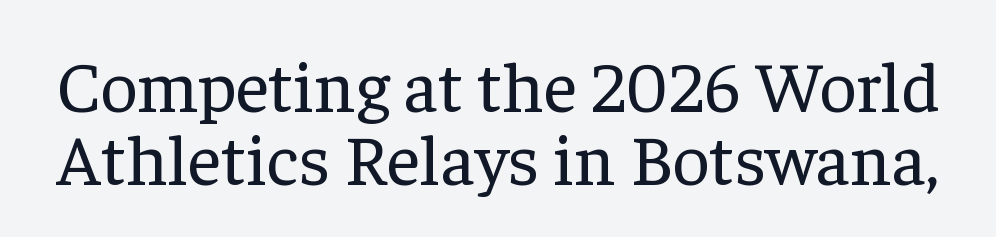
Letter spacing: default. The space between consecutive lines is stingy. Each letter's strokes conclude with small projecting serifs. Ascenders rise straight up at ninety degrees.
